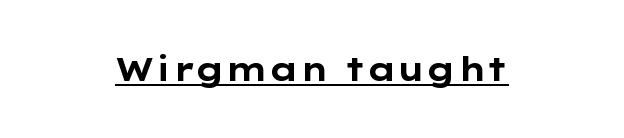
The image shows 33 px bold, wide sans-serif type, upright; set centered, normal letter spacing, underlined; low stroke contrast and a medium x-height.
